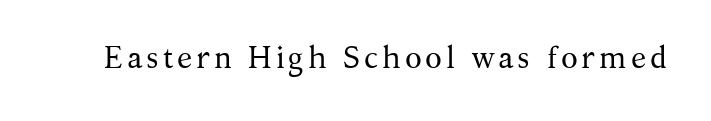
The image shows 31 px regular-weight serif type, upright; set not underlined; medium stroke contrast and a medium x-height.
